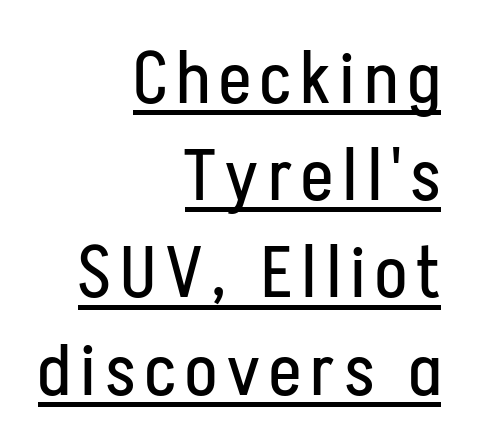
Q: Is the text bold? A: No.
Q: Is the text italic (slanted)? A: No, it is upright.
Q: Is the typeface a serif or a sans-serif typeface? A: Sans-serif.
Q: Is the text underlined? A: Yes.
Q: How is the paragraph aligned? A: Right-aligned.
Q: Is the spacing between lines tight, normal or loose? A: Normal.
Q: Width (condensed, normal, or wide)? A: Condensed.
Q: Stroke contrast? A: Low.
Q: x-height? A: Medium.
Q: Monospaced? A: No.
